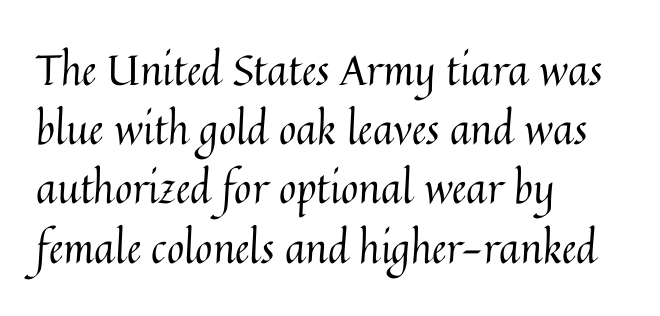
The image shows 42 px regular-weight type; set left-aligned, normal line spacing (1.41x), normal letter spacing, not underlined; medium stroke contrast and a medium x-height.
